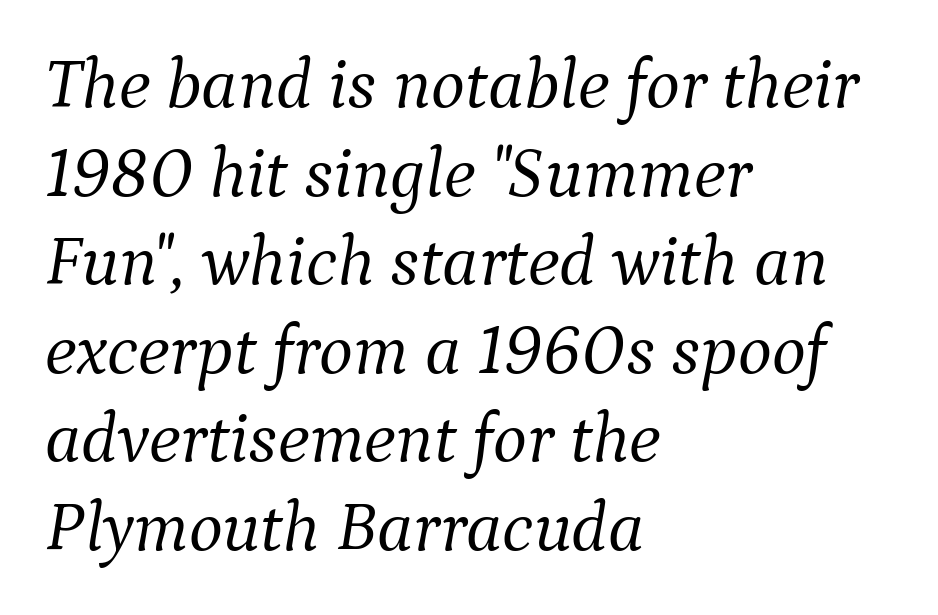
The image shows 72 px light serif type, italic (leaning right); set left-aligned, line spacing 1.23x, normal letter spacing, not underlined; medium stroke contrast and a medium x-height.
